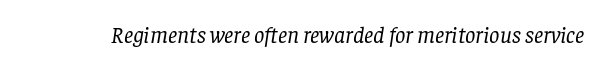
{"italic": "yes", "lean": "right", "slant_degrees": 8, "bold": "no", "underline": "no", "letter_spacing": "normal", "letter_spacing_em": 0.0, "glyph_px": 23}
